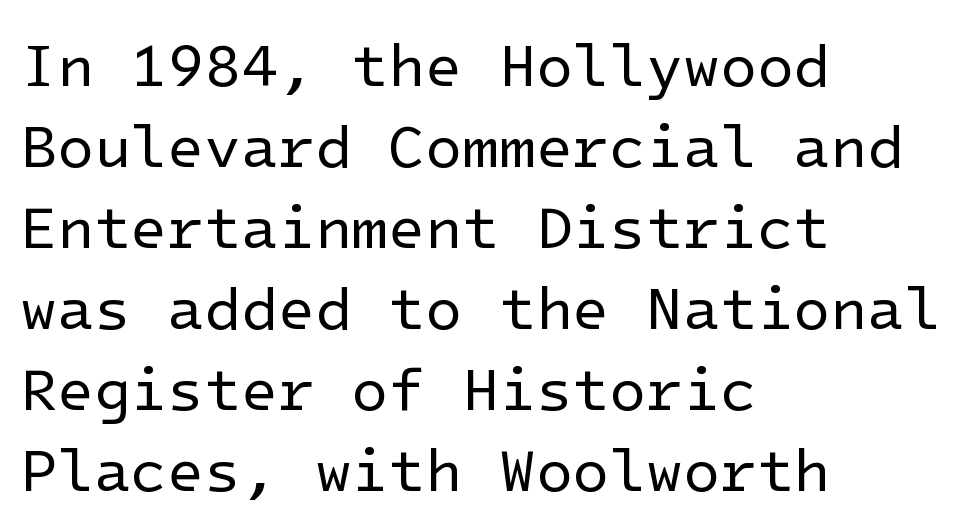
Q: Is the text bold? A: No.
Q: Is the text italic (slanted)? A: No, it is upright.
Q: Is the typeface a serif or a sans-serif typeface? A: Sans-serif.
Q: Is the text underlined? A: No.
Q: How is the paragraph aligned? A: Left-aligned.
Q: Is the spacing between letters normal or unusually wide? A: Normal.
Q: Is the spacing between lines tight, normal or loose? A: Normal.
Q: Width (condensed, normal, or wide)? A: Normal.
Q: Stroke contrast? A: Low.
Q: x-height? A: Medium.
